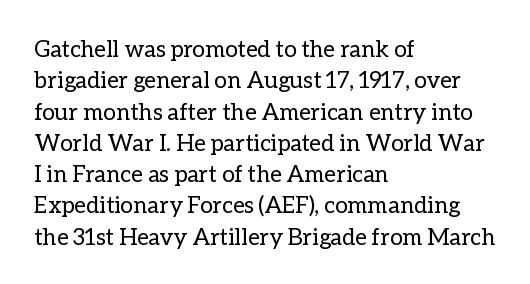
{"italic": "no", "bold": "no", "underline": "no", "align": "left", "line_spacing": "normal", "line_spacing_ratio": 1.36, "letter_spacing": "normal", "letter_spacing_em": 0.0, "glyph_px": 23}
